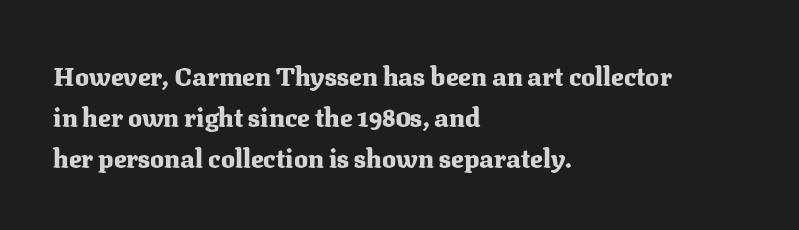
Q: Is the text bold? A: Yes.
Q: Is the text italic (slanted)? A: No, it is upright.
Q: Is the text underlined? A: No.
Q: How is the paragraph aligned? A: Left-aligned.
Q: Is the spacing between letters normal or unusually wide? A: Normal.
Q: Is the spacing between lines tight, normal or loose? A: Normal.
